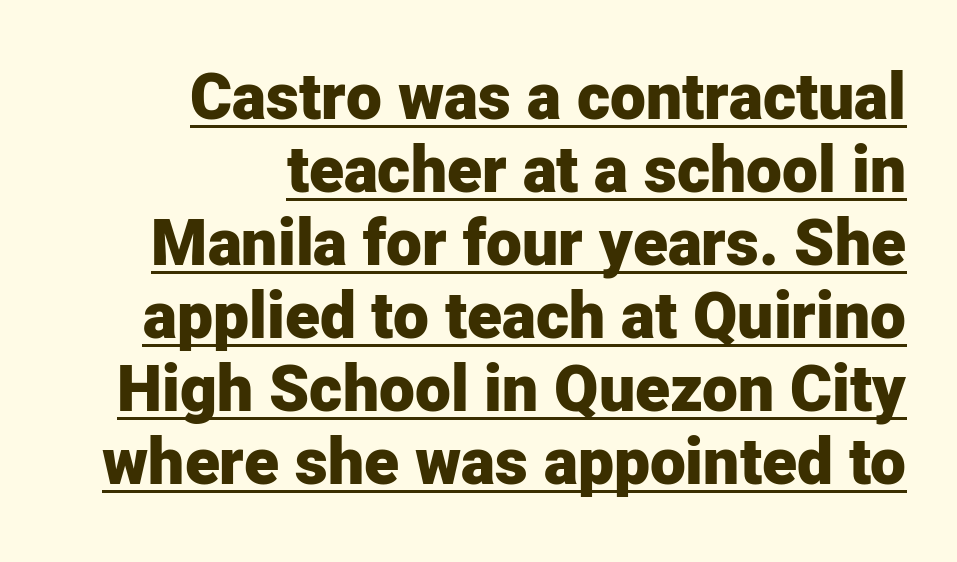
Words appear dense and cohesive because spacing is normal. The letters carry no serifs — their stems end cleanly without finishing strokes. A student would call this right alignment; a typographer would say flush right, rag left. Ordinary non-slanted type is in use. The rendering uses the underline text-decoration.
